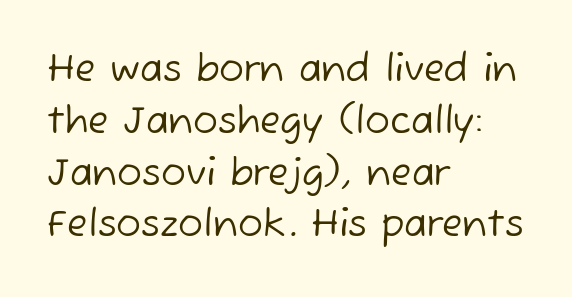
{"serif": "no", "bold": "no", "weight": "regular", "width": "normal", "stroke_contrast": "low", "x_height": "medium", "monospaced": "no", "underline": "no", "align": "left", "line_spacing": "normal", "line_spacing_ratio": 1.4, "letter_spacing": "normal", "letter_spacing_em": 0.0, "glyph_px": 37}
